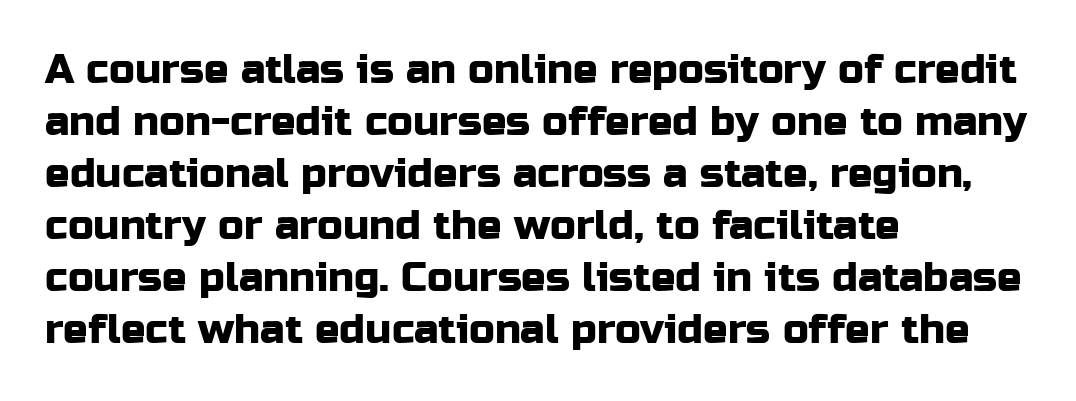
Lines of text with bare space underneath. Spacing verdict: proportional, widths tailored to each character. What's the leading like? Ordinary, nothing unusual. The font family rendered here belongs to the sans-serif group. Does the copy run flush right? No — it runs flush left.
